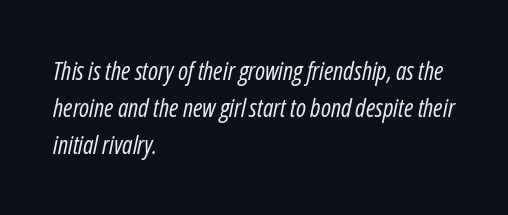
{"italic": "yes", "lean": "right", "slant_degrees": 12, "bold": "no", "underline": "no", "align": "left", "line_spacing": "normal", "line_spacing_ratio": 1.48, "letter_spacing": "normal", "letter_spacing_em": 0.0, "glyph_px": 25}
